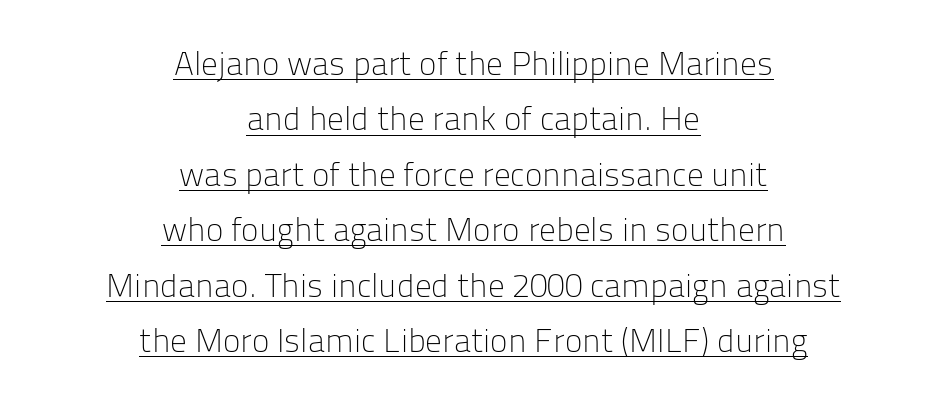
The image shows 33 px light sans-serif type, upright; set centered, normal line spacing (1.68x), normal letter spacing, underlined; low stroke contrast and a medium x-height.
